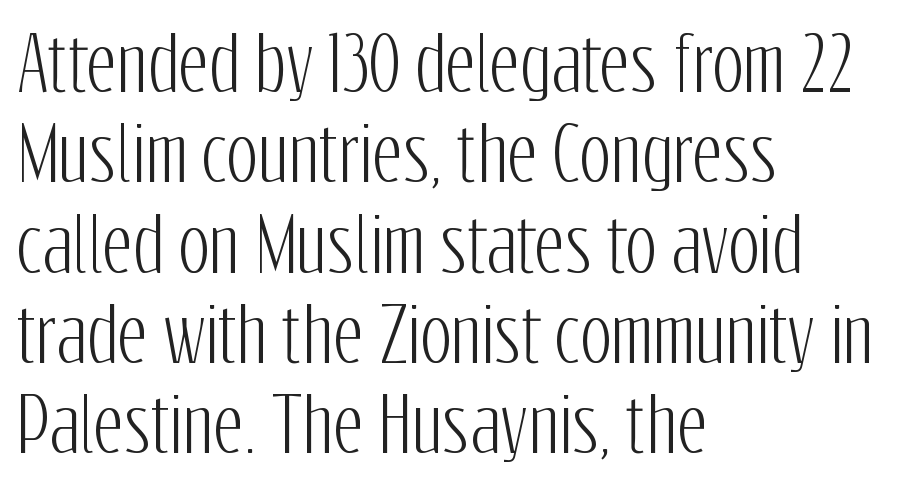
Q: Is the text italic (slanted)? A: No, it is upright.
Q: Is the typeface a serif or a sans-serif typeface? A: Sans-serif.
Q: Is the text underlined? A: No.
Q: How is the paragraph aligned? A: Left-aligned.
Q: Is the spacing between letters normal or unusually wide? A: Normal.
Q: Width (condensed, normal, or wide)? A: Condensed.
Q: Stroke contrast? A: Low.
Q: x-height? A: Medium.
Q: Monospaced? A: No.
